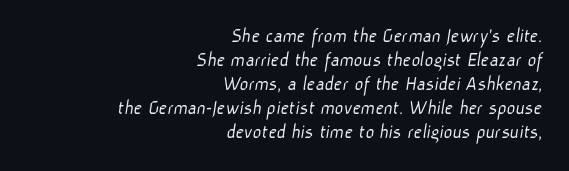
Q: Is the text bold? A: No.
Q: Is the text underlined? A: No.
Q: How is the paragraph aligned? A: Right-aligned.
Q: Is the spacing between letters normal or unusually wide? A: Normal.
Q: Is the spacing between lines tight, normal or loose? A: Tight.
